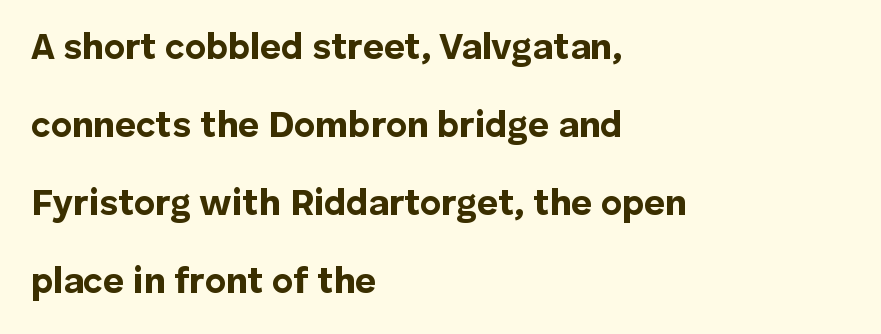
{"serif": "no", "italic": "no", "bold": "yes", "weight": "bold", "width": "normal", "stroke_contrast": "low", "x_height": "medium", "monospaced": "no", "underline": "no", "align": "left", "line_spacing": "loose", "line_spacing_ratio": 2.17, "letter_spacing": "normal", "letter_spacing_em": 0.0, "glyph_px": 36}
